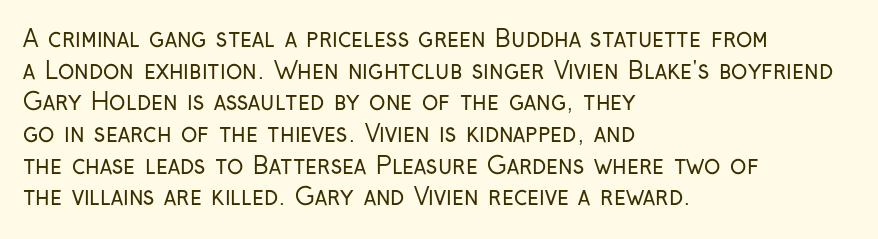
{"italic": "no", "bold": "no", "underline": "no", "align": "left", "line_spacing": "normal", "line_spacing_ratio": 1.32, "letter_spacing": "normal", "letter_spacing_em": 0.0, "glyph_px": 24}
